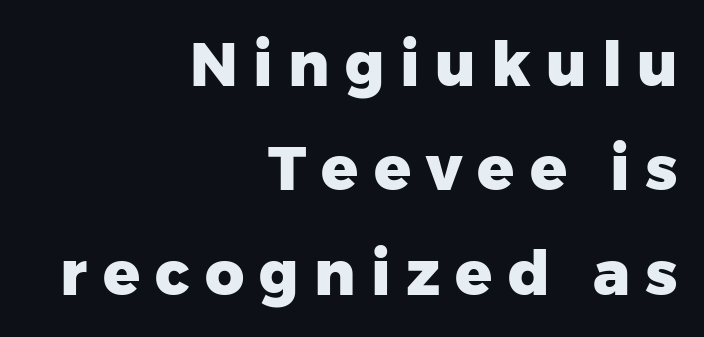
Q: Is the text bold? A: Yes.
Q: Is the text italic (slanted)? A: No, it is upright.
Q: Is the typeface a serif or a sans-serif typeface? A: Sans-serif.
Q: Is the text underlined? A: No.
Q: How is the paragraph aligned? A: Right-aligned.
Q: Is the spacing between letters normal or unusually wide? A: Unusually wide.
Q: Width (condensed, normal, or wide)? A: Normal.
Q: Stroke contrast? A: Low.
Q: x-height? A: Medium.
Q: Monospaced? A: No.
